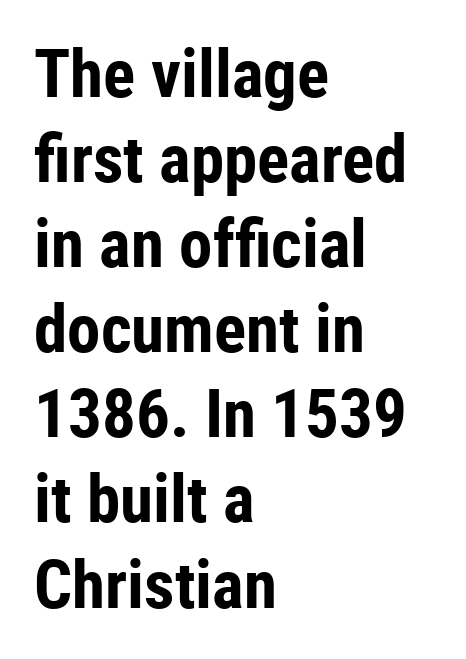
Q: Is the text bold? A: Yes.
Q: Is the text italic (slanted)? A: No, it is upright.
Q: Is the typeface a serif or a sans-serif typeface? A: Sans-serif.
Q: Is the text underlined? A: No.
Q: How is the paragraph aligned? A: Left-aligned.
Q: Is the spacing between letters normal or unusually wide? A: Normal.
Q: Is the spacing between lines tight, normal or loose? A: Normal.
Q: Width (condensed, normal, or wide)? A: Condensed.
Q: Stroke contrast? A: Low.
Q: x-height? A: Medium.
Q: Monospaced? A: No.
